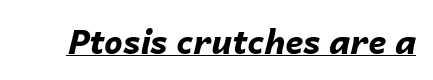
You could not count columns in this text — the font is proportionally spaced. The passage shown has conventional tracking throughout. You can tell it's italic because the verticals aren't actually vertical. The lettering is marked with a stroke running underneath it.
